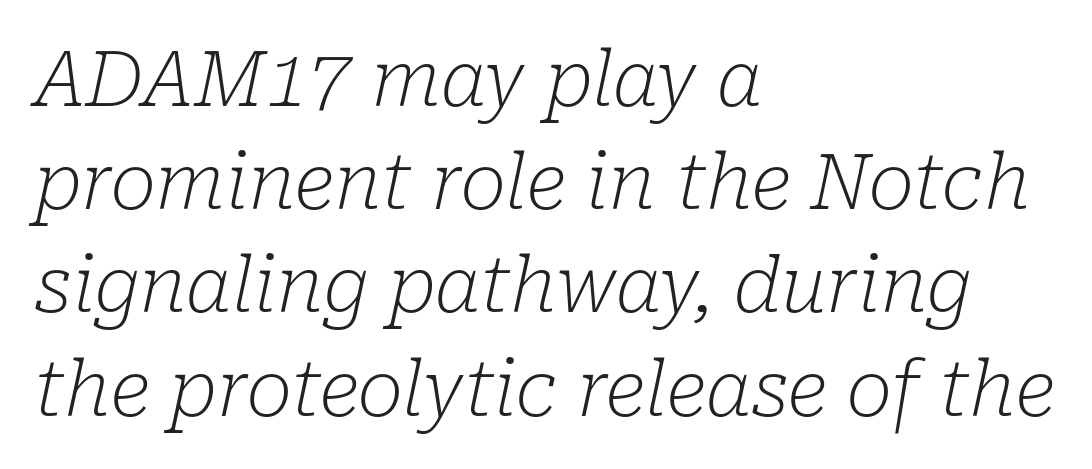
{"serif": "yes", "italic": "yes", "lean": "right", "slant_degrees": 10, "bold": "no", "weight": "light", "width": "normal", "stroke_contrast": "low", "x_height": "medium", "monospaced": "no", "underline": "no", "align": "left", "line_spacing": "normal", "line_spacing_ratio": 1.34, "letter_spacing": "normal", "letter_spacing_em": 0.0, "glyph_px": 77}
